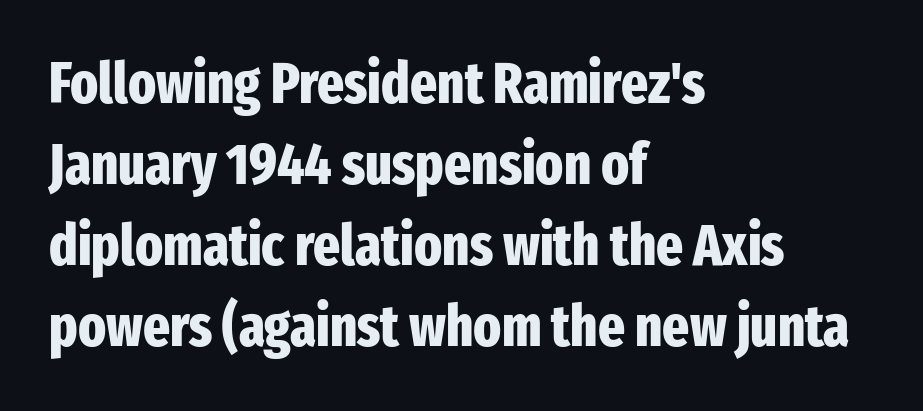
{"serif": "no", "italic": "no", "bold": "yes", "weight": "heavy", "width": "condensed", "stroke_contrast": "low", "x_height": "medium", "monospaced": "no", "underline": "no", "align": "left", "line_spacing": "normal", "line_spacing_ratio": 1.42, "letter_spacing": "normal", "letter_spacing_em": 0.0, "glyph_px": 57}
